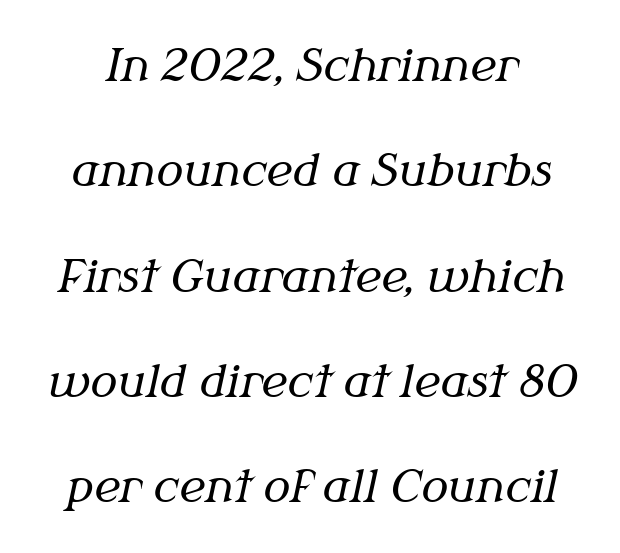
{"serif": "yes", "italic": "yes", "lean": "right", "slant_degrees": 12, "bold": "no", "weight": "regular", "width": "normal", "stroke_contrast": "medium", "x_height": "medium", "monospaced": "no", "underline": "no", "line_spacing": "loose", "line_spacing_ratio": 2.34, "letter_spacing": "normal", "letter_spacing_em": 0.0, "glyph_px": 45}
